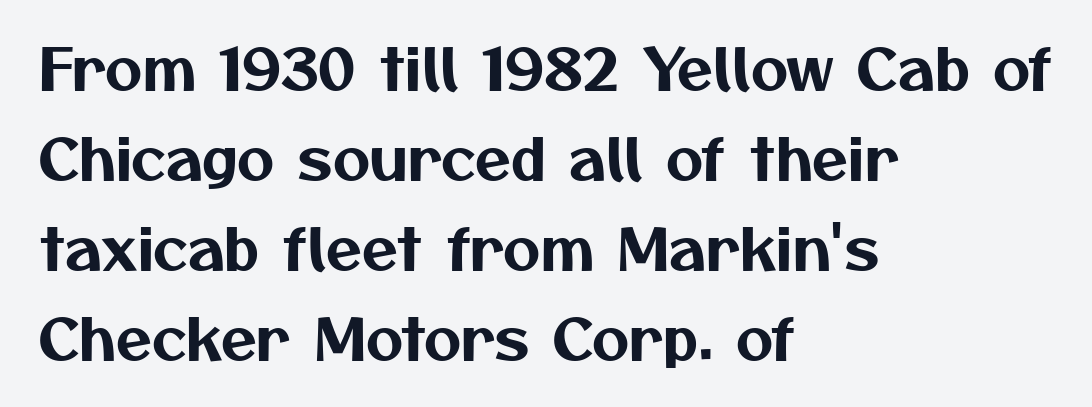
No word sits above an underline. These lines are rendered in a variable-pitch font. Does the type have serifs? No, each stem ends abruptly. Is the letter spacing exaggerated? No — it looks like the ordinary default.
